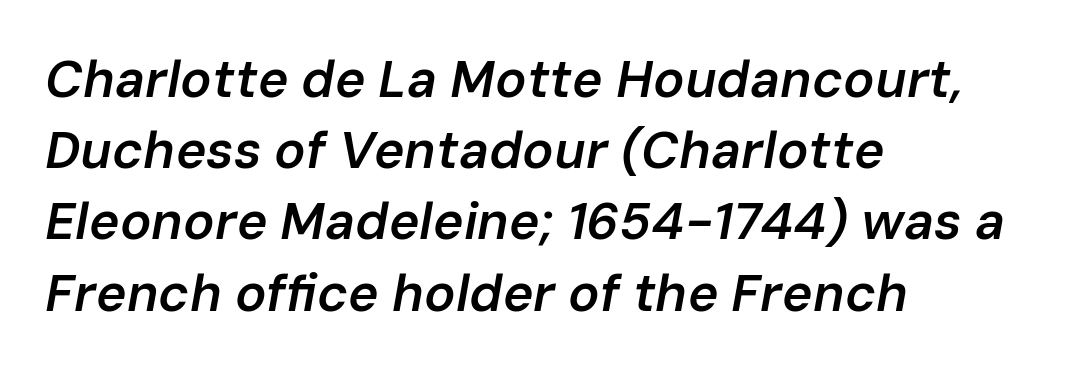
Q: Is the text bold? A: Semi-bold.
Q: Is the text italic (slanted)? A: Yes, it leans right by about 10 degrees.
Q: Is the text underlined? A: No.
Q: How is the paragraph aligned? A: Left-aligned.
Q: Is the spacing between letters normal or unusually wide? A: Normal.
Q: Is the spacing between lines tight, normal or loose? A: Normal.
Q: Width (condensed, normal, or wide)? A: Normal.
Q: Stroke contrast? A: Low.
Q: x-height? A: Medium.
Q: Monospaced? A: No.
